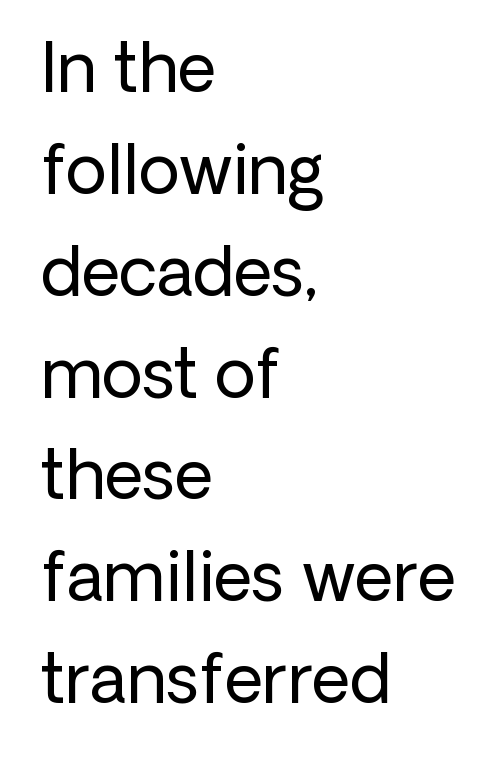
Is the stroke heavy? The answer is a plain regular-or-lighter. Bare-footed words on every line. Font category for this specimen: sans-serif. Left-aligned paragraph, ragged on the right. Spacing verdict: proportional, widths tailored to each character. Tracking value appears to be zero — textbook default spacing.
